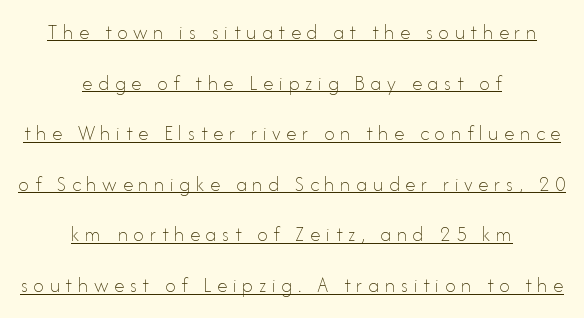
The image shows 21 px text type, upright; set centered, loose line spacing (2.41x), unusually wide letter spacing (+0.27 em), underlined.
